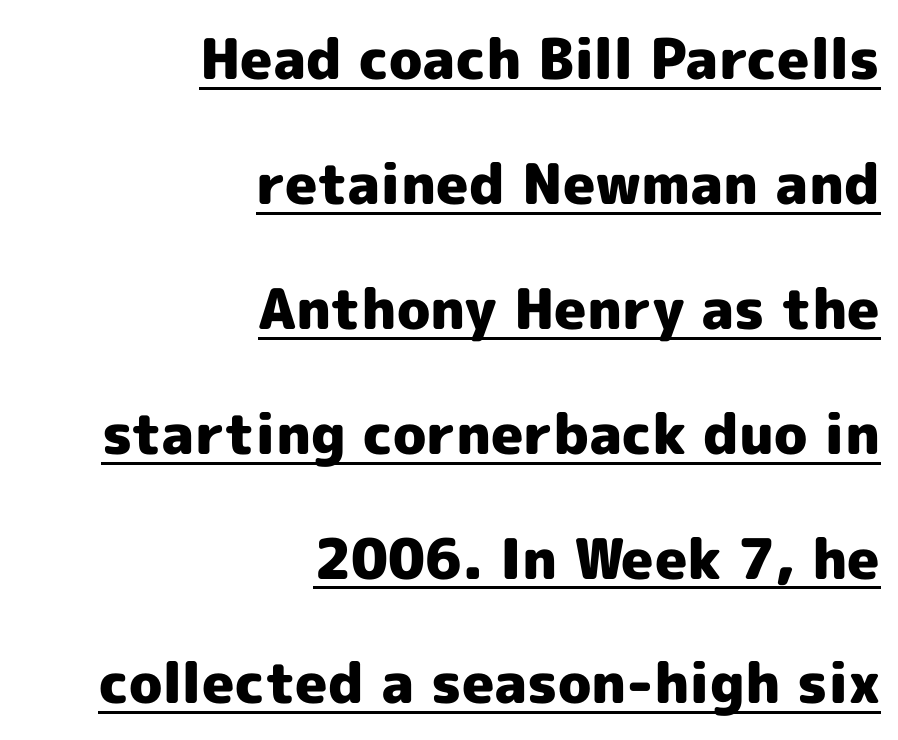
{"serif": "no", "italic": "no", "bold": "yes", "weight": "heavy", "width": "normal", "x_height": "medium", "monospaced": "no", "underline": "yes", "align": "right", "line_spacing": "loose", "line_spacing_ratio": 2.23, "letter_spacing": "normal", "letter_spacing_em": 0.0, "glyph_px": 56}
